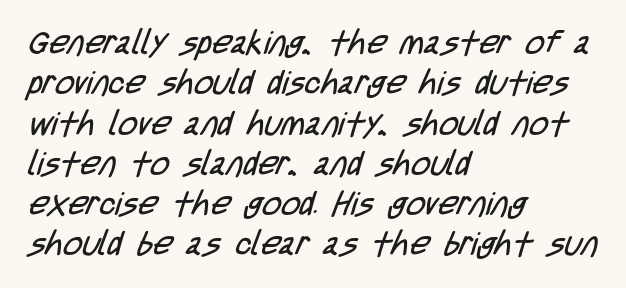
The image shows 33 px regular-weight, condensed sans-serif type; set left-aligned, line spacing 1.22x, normal letter spacing, not underlined; low stroke contrast and a large x-height.
